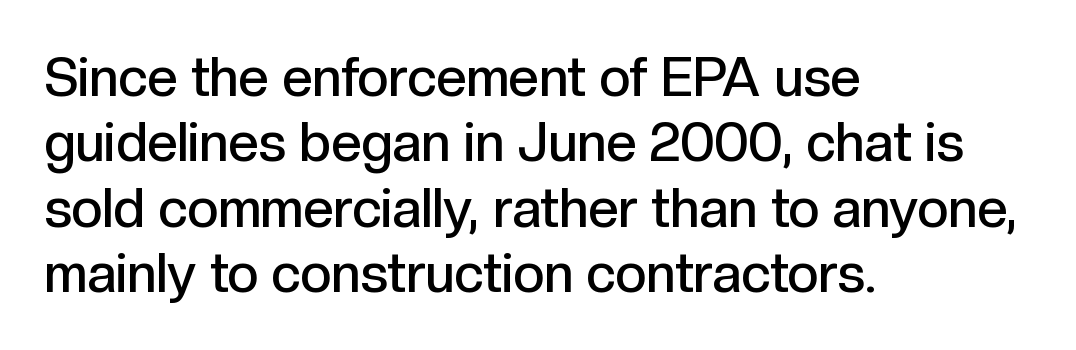
{"serif": "no", "italic": "no", "bold": "semi", "weight": "semibold", "width": "normal", "x_height": "medium", "monospaced": "no", "underline": "no", "align": "left", "line_spacing_ratio": 1.21, "letter_spacing": "normal", "letter_spacing_em": 0.0, "glyph_px": 54}
